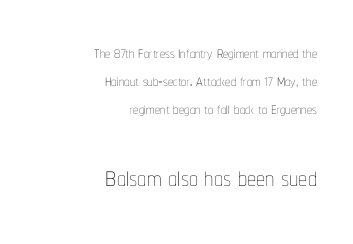
The image shows 36 px thin, condensed type, upright; set right-aligned, normal line spacing (1.33x), normal letter spacing, not underlined; the second (bottom) block is 1.71x larger; low stroke contrast and a medium x-height.
